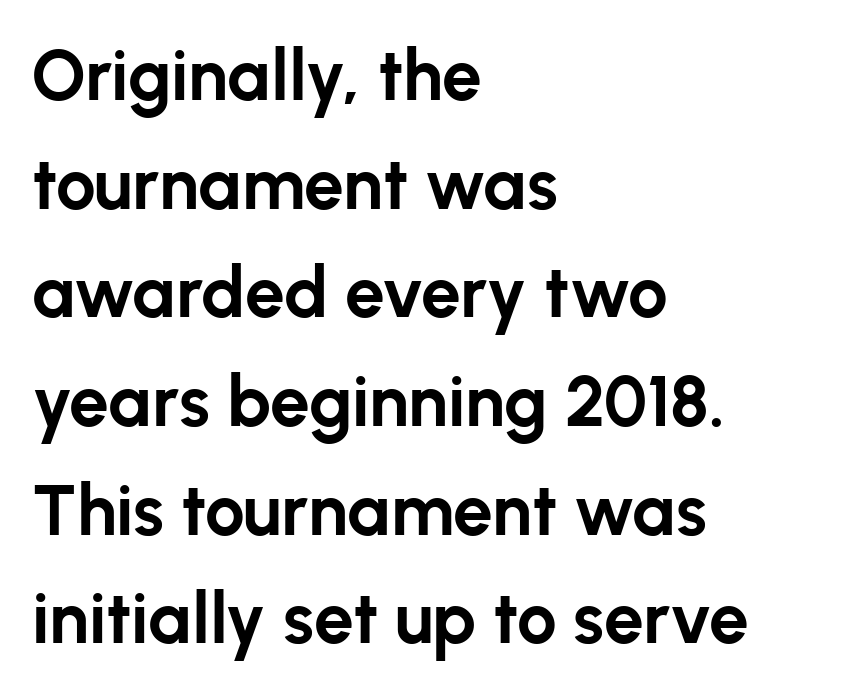
{"serif": "no", "italic": "no", "bold": "yes", "weight": "bold", "width": "normal", "stroke_contrast": "low", "x_height": "medium", "monospaced": "no", "underline": "no", "align": "left", "line_spacing": "normal", "line_spacing_ratio": 1.53, "letter_spacing": "normal", "letter_spacing_em": 0.0, "glyph_px": 71}
